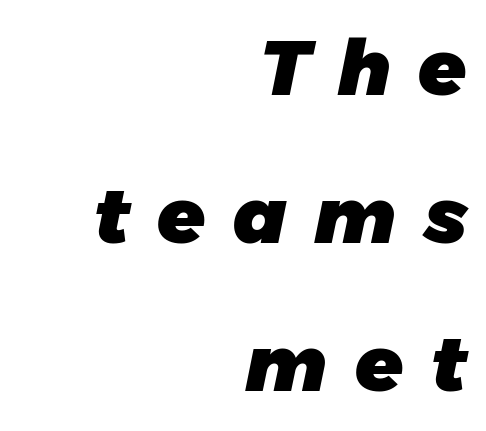
Q: Is the text bold? A: Yes.
Q: Is the text italic (slanted)? A: Yes, it leans right by about 11 degrees.
Q: Is the text underlined? A: No.
Q: How is the paragraph aligned? A: Right-aligned.
Q: Is the spacing between letters normal or unusually wide? A: Unusually wide.
Q: Is the spacing between lines tight, normal or loose? A: Loose.
Q: Width (condensed, normal, or wide)? A: Normal.
Q: Stroke contrast? A: Low.
Q: x-height? A: Medium.
Q: Monospaced? A: No.
